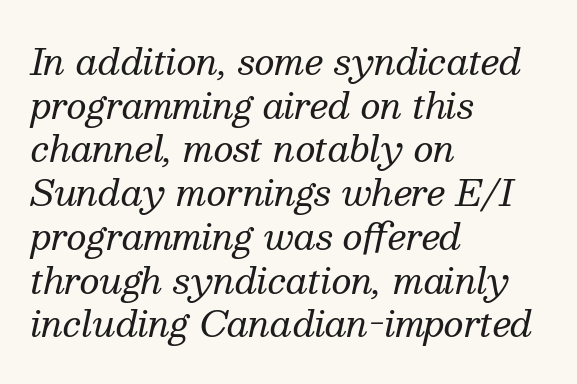
{"serif": "yes", "italic": "yes", "lean": "right", "slant_degrees": 13, "bold": "no", "weight": "regular", "width": "normal", "stroke_contrast": "medium", "x_height": "medium", "monospaced": "no", "underline": "no", "align": "left", "line_spacing": "normal", "line_spacing_ratio": 1.25, "letter_spacing": "normal", "letter_spacing_em": 0.0, "glyph_px": 35}
